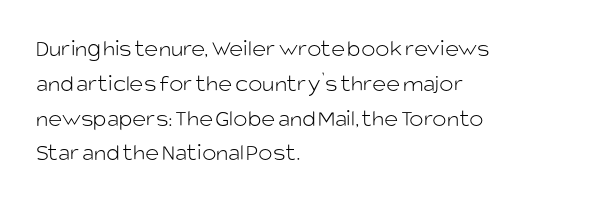
Summary of weight: not heavy and not bold. The passage shown stacks its lines at a standard gap. Upright lettering throughout. Tracking value appears to be zero — textbook default spacing.
